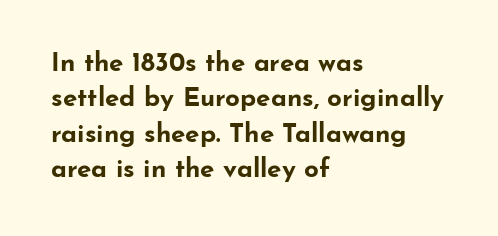
Q: Is the text bold? A: Yes.
Q: Is the text italic (slanted)? A: No, it is upright.
Q: Is the text underlined? A: No.
Q: How is the paragraph aligned? A: Left-aligned.
Q: Is the spacing between letters normal or unusually wide? A: Normal.
Q: Is the spacing between lines tight, normal or loose? A: Normal.
